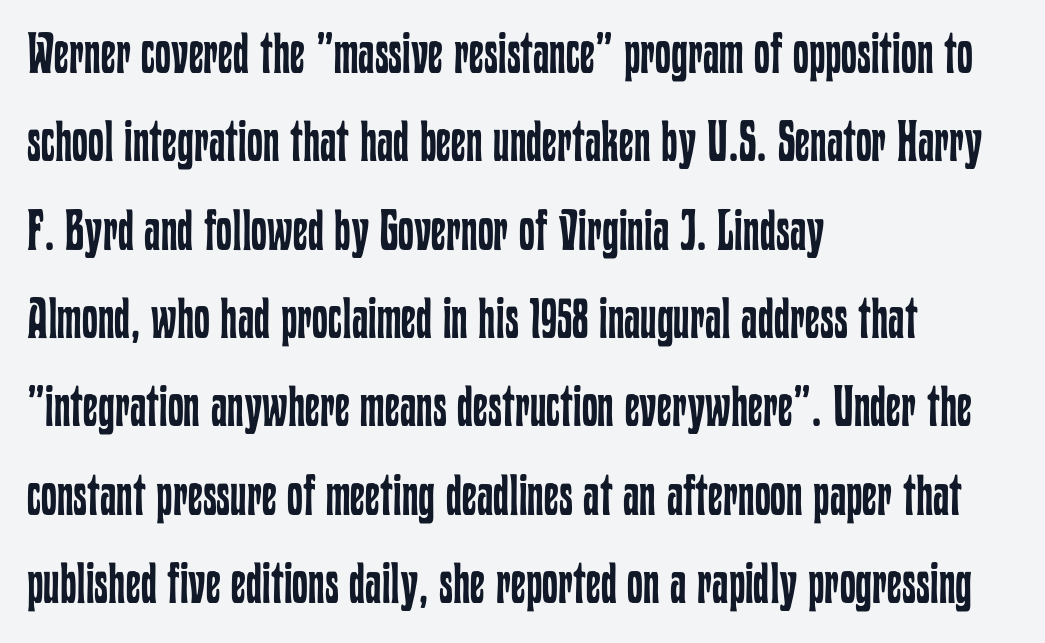
{"italic": "no", "bold": "no", "weight": "regular", "width": "condensed", "stroke_contrast": "low", "x_height": "medium", "monospaced": "no", "underline": "no", "align": "left", "line_spacing": "normal", "line_spacing_ratio": 1.55, "letter_spacing": "normal", "letter_spacing_em": 0.0, "glyph_px": 57}
